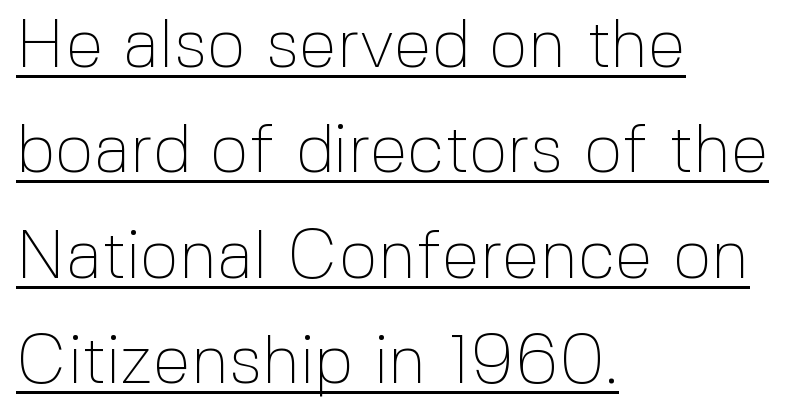
{"serif": "no", "italic": "no", "bold": "no", "weight": "thin", "width": "normal", "x_height": "medium", "monospaced": "no", "underline": "yes", "align": "left", "line_spacing": "normal", "line_spacing_ratio": 1.55, "letter_spacing": "normal", "letter_spacing_em": 0.0, "glyph_px": 68}
